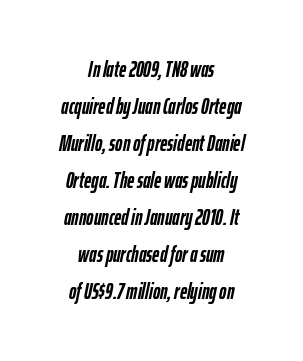
The image shows 22 px bold type, italic (leaning right); set centered, normal line spacing (1.68x), normal letter spacing, not underlined.
